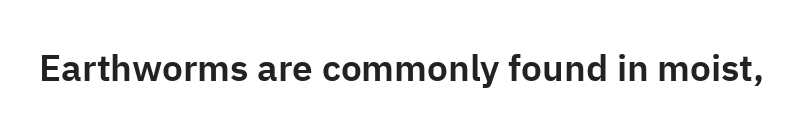
{"serif": "no", "italic": "no", "width": "normal", "stroke_contrast": "low", "x_height": "medium", "monospaced": "no", "underline": "no", "letter_spacing": "normal", "letter_spacing_em": 0.0, "glyph_px": 37}
